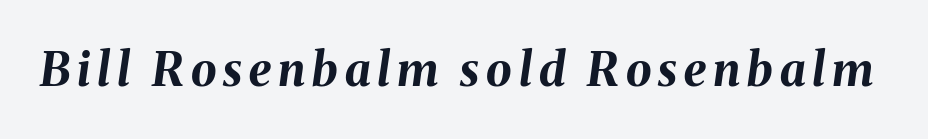
The image shows 46 px bold type, italic (leaning right); set not underlined; medium stroke contrast and a medium x-height.
